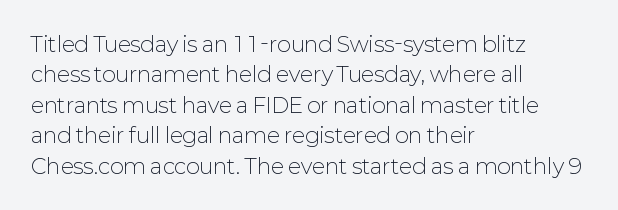
Letter spacing: default. Ink coverage per letter is moderate at most. The rag falls on the right side of this text block. Descenders are the only things crossing below the line. This block has exactly the height ordinary leading produces. This is the regular roman posture of the typeface.
